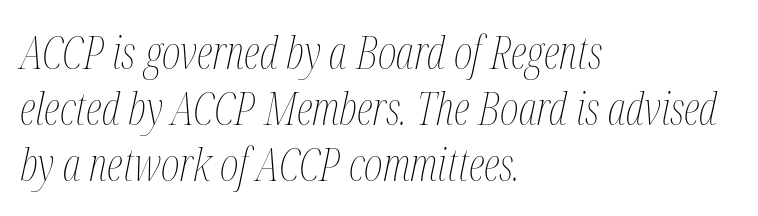
The image shows 45 px thin, condensed type, italic (leaning right); set left-aligned, normal line spacing (1.25x), normal letter spacing, not underlined; medium stroke contrast and a medium x-height.
